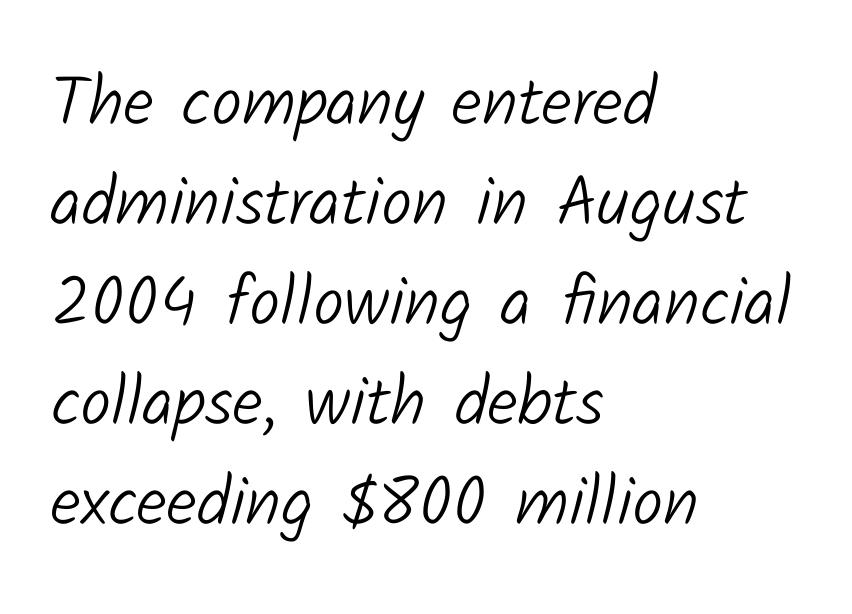
Teacher's note: observe the even left margin — that is flush-left alignment. Line spacing here is normal. The passage shown is typed in a proportional face where columns would drift. No feet cap the strokes, marking this as sans-serif type. Weight: not bold — regular or lighter.
